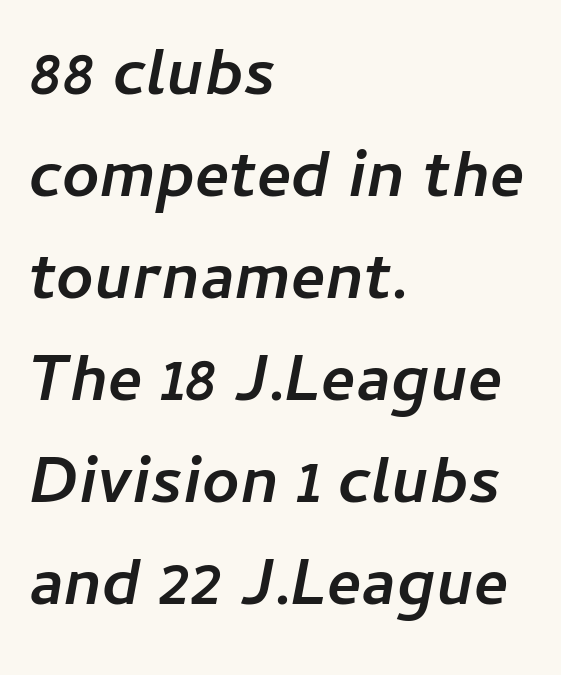
{"italic": "yes", "lean": "right", "slant_degrees": 11, "bold": "yes", "weight": "semibold", "width": "normal", "stroke_contrast": "low", "x_height": "medium", "monospaced": "no", "underline": "no", "align": "left", "line_spacing": "normal", "line_spacing_ratio": 1.57, "letter_spacing": "normal", "letter_spacing_em": 0.0, "glyph_px": 65}
